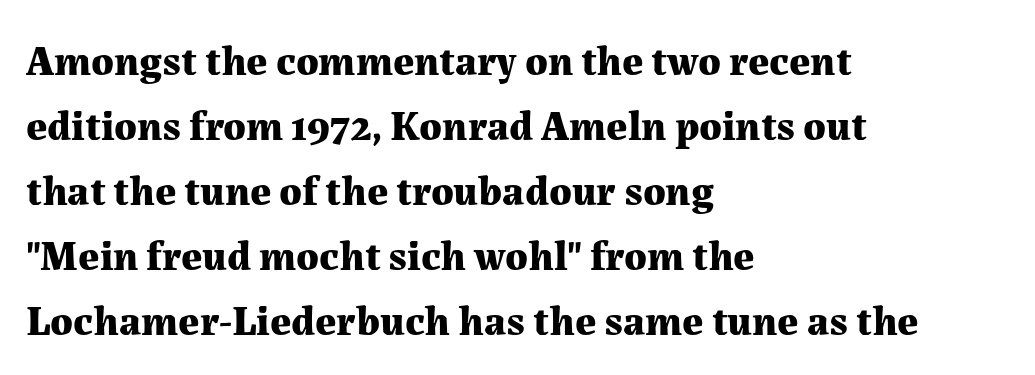
Do the characters align in a grid? No, the font is proportional. What kind of face is this? One with serifs. The letters stand upright; this is a roman face. Students, this is bold: see how much ink each stroke carries.
